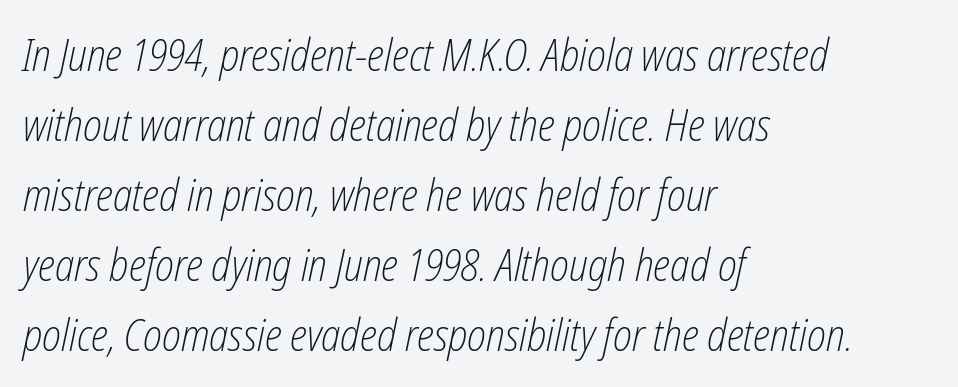
Glyph-to-glyph distance matches everyday printed text. Layout note: lines flush left. Looks like regular typesetting: each glyph gets only the width it needs. The area under the type is left untouched. Honestly, the row spacing looks completely unremarkable. A light-to-regular cut is what we see here.
